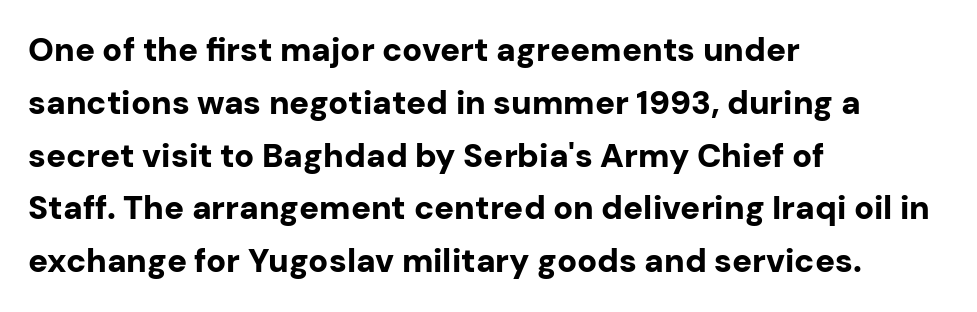
{"serif": "no", "italic": "no", "bold": "yes", "weight": "bold", "width": "normal", "stroke_contrast": "low", "x_height": "medium", "monospaced": "no", "underline": "no", "align": "left", "line_spacing": "normal", "line_spacing_ratio": 1.6, "letter_spacing": "normal", "letter_spacing_em": 0.0, "glyph_px": 33}
